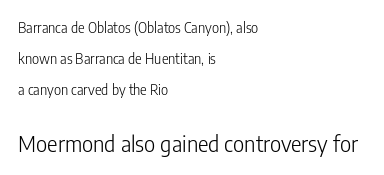
Q: Is the text bold? A: No.
Q: Is the text italic (slanted)? A: No, it is upright.
Q: Is the text underlined? A: No.
Q: How is the paragraph aligned? A: Left-aligned.
Q: Is the spacing between letters normal or unusually wide? A: Normal.
Q: Is the spacing between lines tight, normal or loose? A: Loose.
Q: Which block of text is set in a larger size, the first (top) or the second (bottom)? A: The second (bottom) one.
